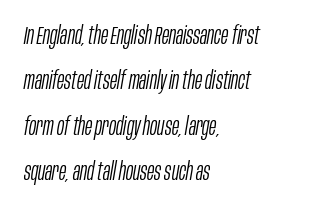
{"italic": "yes", "lean": "right", "slant_degrees": 10, "bold": "no", "underline": "no", "align": "left", "line_spacing_ratio": 1.89, "letter_spacing": "normal", "letter_spacing_em": 0.0, "glyph_px": 24}
